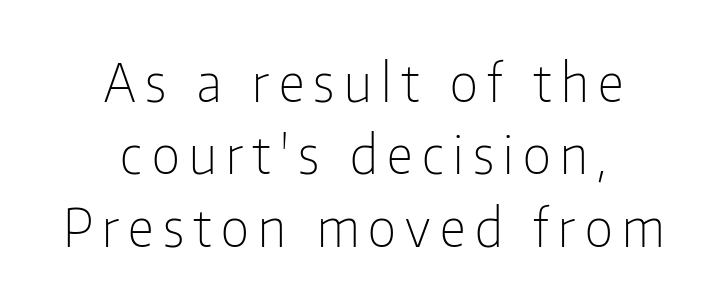
{"serif": "no", "italic": "no", "bold": "no", "weight": "light", "width": "condensed", "stroke_contrast": "low", "x_height": "medium", "monospaced": "no", "underline": "no", "align": "center", "line_spacing": "normal", "line_spacing_ratio": 1.39, "glyph_px": 52}
